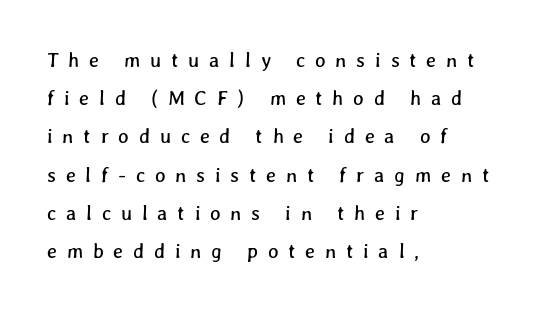
{"underline": "no", "align": "left", "line_spacing": "loose", "line_spacing_ratio": 1.91, "letter_spacing": "wide", "letter_spacing_em": 0.49, "glyph_px": 20}
